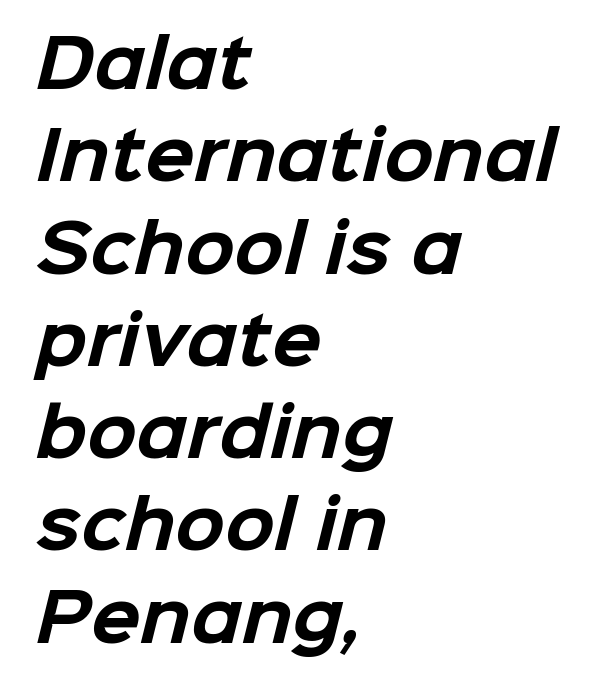
The image shows 65 px bold sans-serif type; set left-aligned, normal line spacing (1.42x), normal letter spacing, not underlined; low stroke contrast and a medium x-height.
